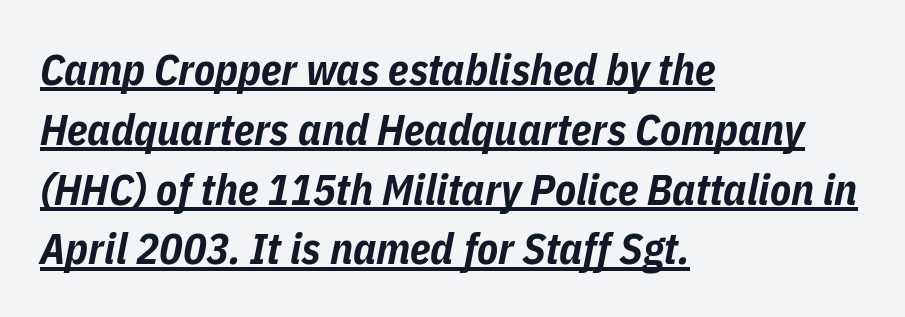
It's the slanting kind of type. Horizontal bands of white between lines are of average thickness. Nobody touched the tracking dial on this one. How heavy is the stroke? Heavy — this is a bold. Typeset ragged right — the left edge is the straight one.
